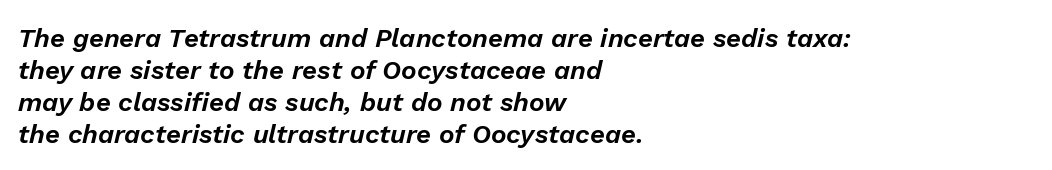
Q: Is the text italic (slanted)? A: Yes, it leans right by about 13 degrees.
Q: Is the text underlined? A: No.
Q: How is the paragraph aligned? A: Left-aligned.
Q: Is the spacing between letters normal or unusually wide? A: Normal.
